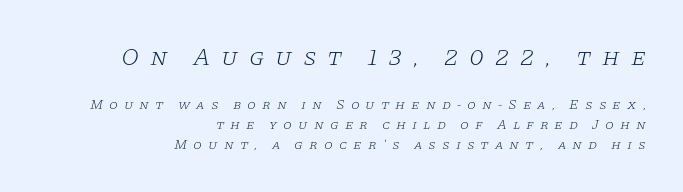
The image shows 25 px text type, italic (leaning right); set right-aligned, normal line spacing (1.44x), unusually wide letter spacing (+0.43 em), not underlined; the first (top) block is 1.79x larger.
